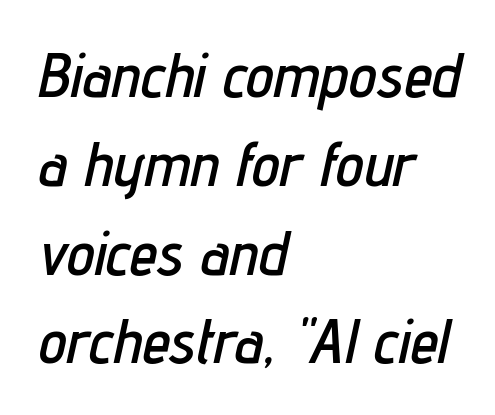
{"italic": "yes", "lean": "right", "slant_degrees": 12, "width": "condensed", "stroke_contrast": "low", "x_height": "medium", "monospaced": "no", "underline": "no", "align": "left", "line_spacing": "normal", "line_spacing_ratio": 1.41, "letter_spacing": "normal", "letter_spacing_em": 0.0, "glyph_px": 63}
